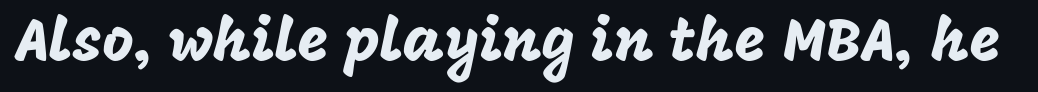
Spacing verdict: proportional, widths tailored to each character. Serifs: no, the terminals of the letterforms are clean. Between one letter and the next there's only the usual sliver of space. Has an underline been added? It has not.
